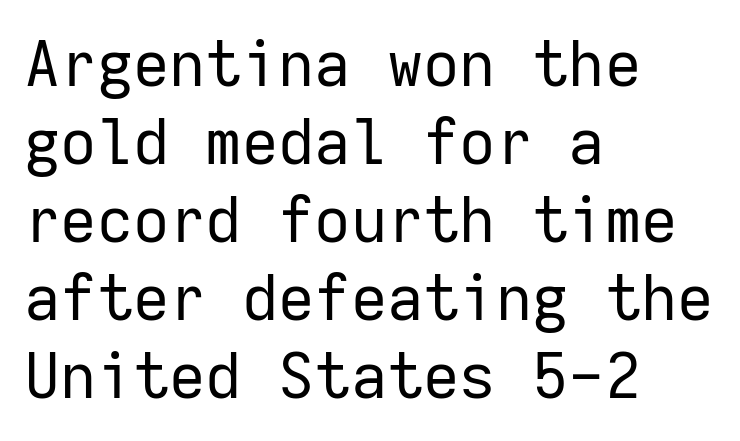
Q: Is the text bold? A: No.
Q: Is the text italic (slanted)? A: No, it is upright.
Q: Is the typeface a serif or a sans-serif typeface? A: Sans-serif.
Q: Is the text underlined? A: No.
Q: How is the paragraph aligned? A: Left-aligned.
Q: Is the spacing between letters normal or unusually wide? A: Normal.
Q: Width (condensed, normal, or wide)? A: Normal.
Q: Stroke contrast? A: Low.
Q: x-height? A: Medium.
Q: Monospaced? A: Yes.
